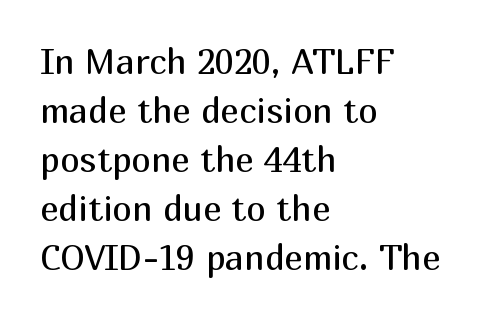
Q: Is the text bold? A: No.
Q: Is the text italic (slanted)? A: No, it is upright.
Q: Is the typeface a serif or a sans-serif typeface? A: Sans-serif.
Q: Is the text underlined? A: No.
Q: How is the paragraph aligned? A: Left-aligned.
Q: Is the spacing between letters normal or unusually wide? A: Normal.
Q: Is the spacing between lines tight, normal or loose? A: Normal.
Q: Width (condensed, normal, or wide)? A: Normal.
Q: Stroke contrast? A: Medium.
Q: x-height? A: Medium.
Q: Monospaced? A: No.
